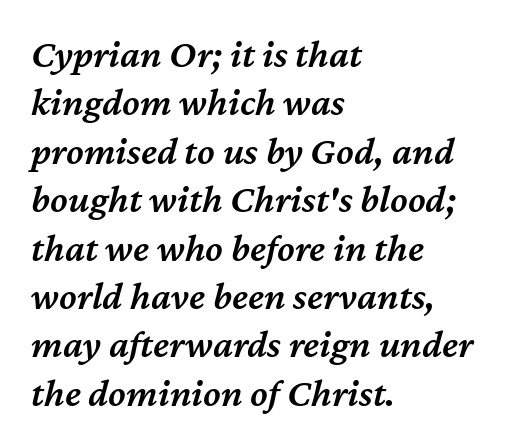
{"italic": "yes", "lean": "right", "slant_degrees": 12, "bold": "semi", "weight": "semibold", "width": "normal", "stroke_contrast": "medium", "x_height": "medium", "monospaced": "no", "underline": "no", "align": "left", "line_spacing_ratio": 1.21, "letter_spacing": "normal", "letter_spacing_em": 0.0, "glyph_px": 40}
